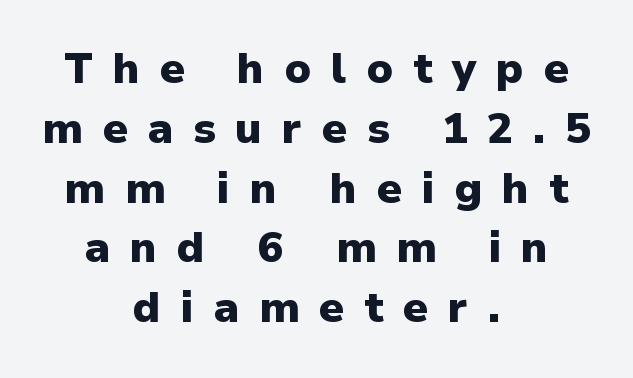
The image shows 43 px heavy sans-serif type, upright; set centered, normal line spacing (1.39x), unusually wide letter spacing (+0.46 em), not underlined; low stroke contrast and a medium x-height.
